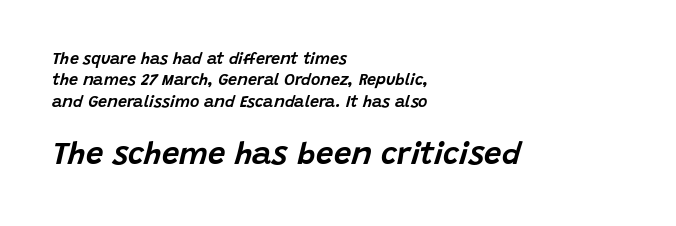
{"italic": "yes", "lean": "right", "slant_degrees": 15, "width": "normal", "stroke_contrast": "low", "x_height": "large", "monospaced": "no", "underline": "no", "align": "left", "line_spacing": "normal", "line_spacing_ratio": 1.34, "letter_spacing": "normal", "letter_spacing_em": 0.0, "larger_block": "second", "size_ratio": 1.94, "glyph_px": 31}
